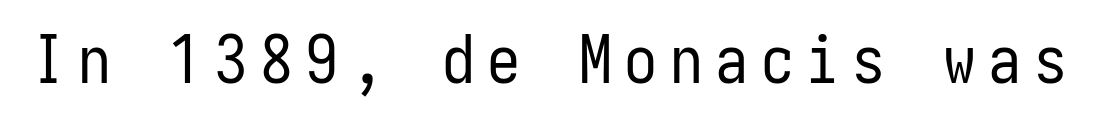
The image shows 66 px regular-weight, condensed sans-serif type, upright; set not underlined; low stroke contrast and a medium x-height.
